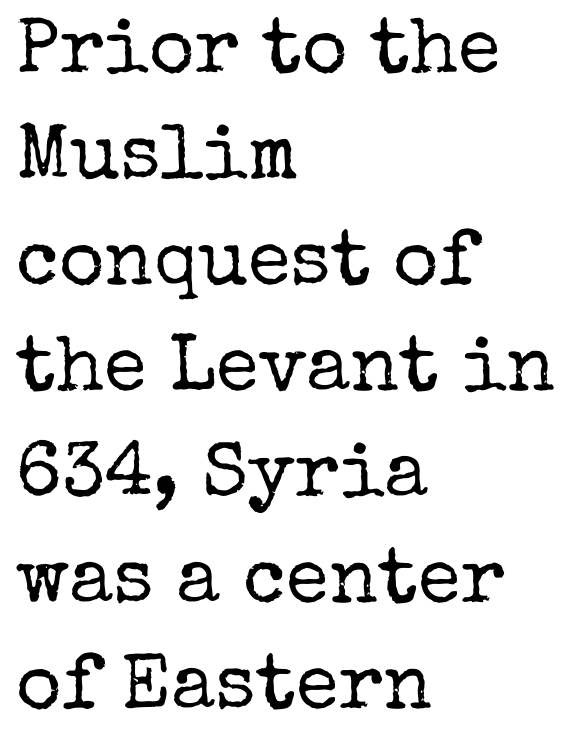
How would I describe the line gaps? Plain and ordinary. Letters have the restrained weight of plain body copy at most. Note: serifs present on the glyphs. Look at the tracking — it's just the regular setting, nothing added. Check under the words: just untouched page.
